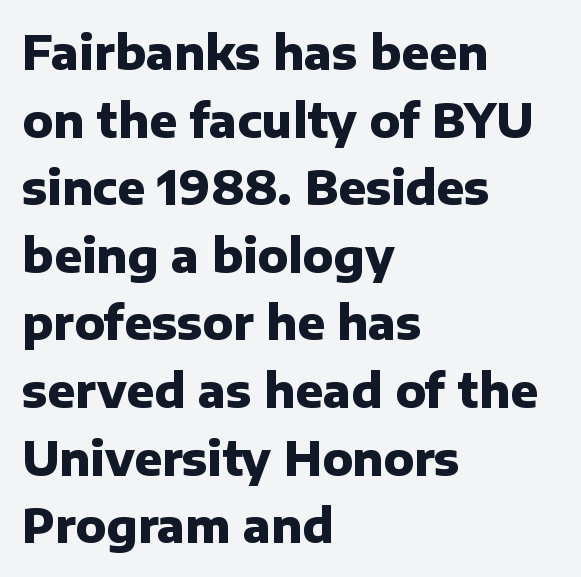
{"serif": "no", "italic": "no", "bold": "yes", "weight": "heavy", "width": "normal", "stroke_contrast": "low", "x_height": "medium", "monospaced": "no", "underline": "no", "align": "left", "line_spacing": "normal", "line_spacing_ratio": 1.47, "letter_spacing": "normal", "letter_spacing_em": 0.0, "glyph_px": 46}
